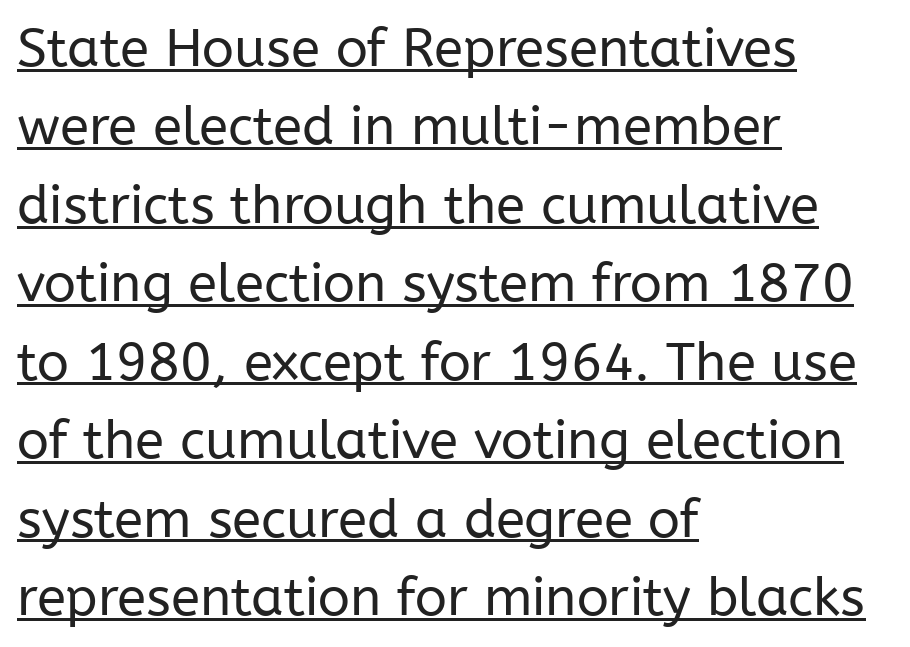
The image shows 53 px regular-weight sans-serif type, upright; set left-aligned, normal line spacing (1.48x), normal letter spacing, underlined; low stroke contrast and a medium x-height.
